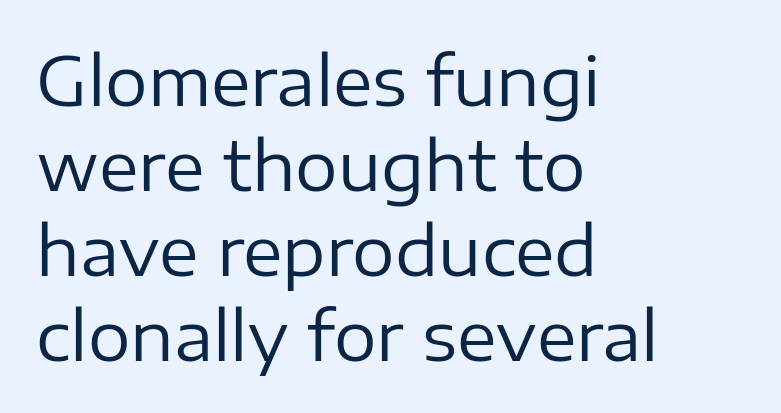
{"serif": "no", "italic": "no", "bold": "no", "weight": "regular", "width": "normal", "stroke_contrast": "low", "x_height": "medium", "monospaced": "no", "underline": "no", "align": "left", "line_spacing": "normal", "line_spacing_ratio": 1.27, "letter_spacing": "normal", "letter_spacing_em": 0.0, "glyph_px": 67}
